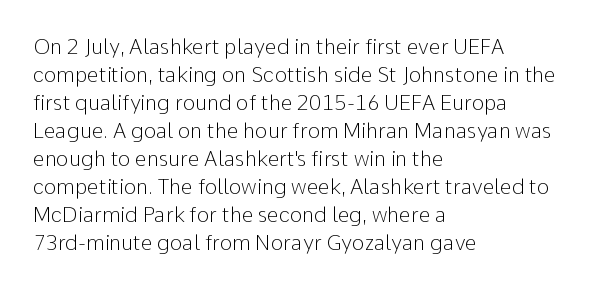
{"italic": "no", "bold": "no", "underline": "no", "align": "left", "line_spacing": "normal", "line_spacing_ratio": 1.33, "letter_spacing": "normal", "letter_spacing_em": 0.0, "glyph_px": 21}
